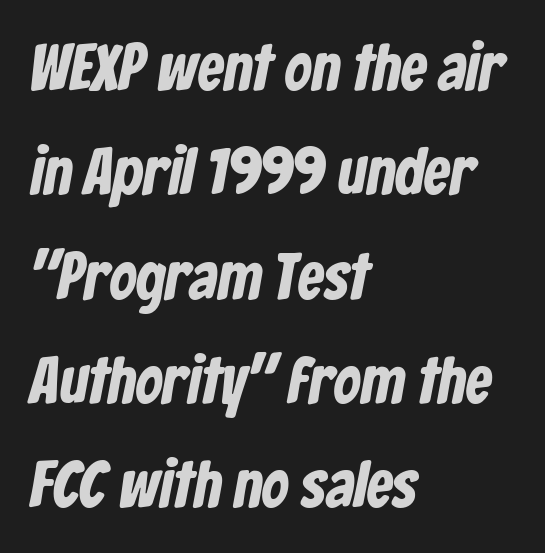
{"serif": "no", "width": "condensed", "stroke_contrast": "low", "x_height": "medium", "monospaced": "no", "underline": "no", "align": "left", "line_spacing": "normal", "line_spacing_ratio": 1.58, "letter_spacing": "normal", "letter_spacing_em": 0.0, "glyph_px": 66}
